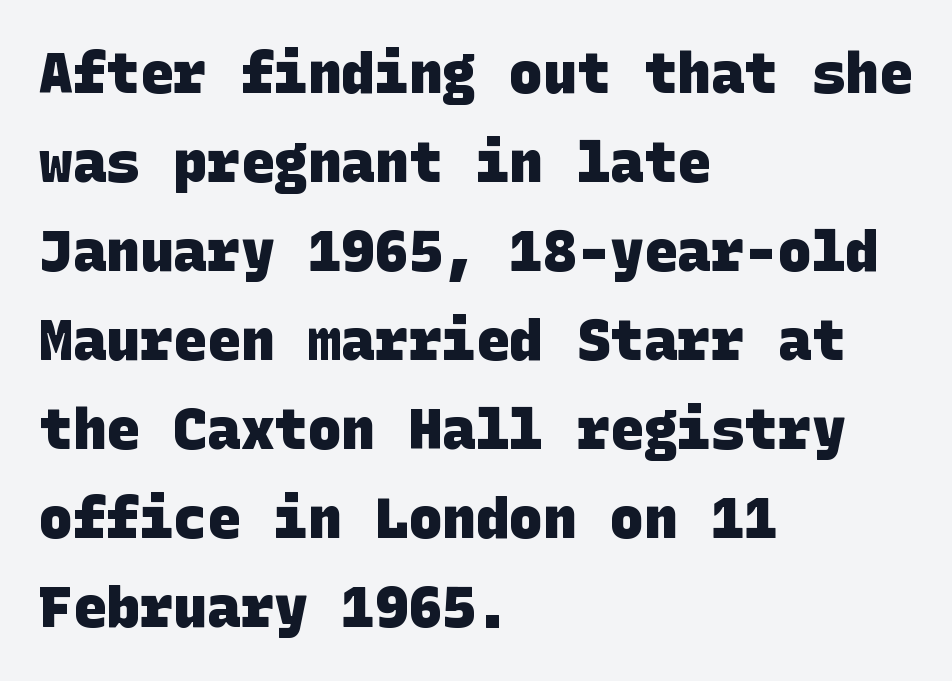
Q: Is the text bold? A: Yes.
Q: Is the typeface a serif or a sans-serif typeface? A: Sans-serif.
Q: Is the text underlined? A: No.
Q: How is the paragraph aligned? A: Left-aligned.
Q: Is the spacing between letters normal or unusually wide? A: Normal.
Q: Is the spacing between lines tight, normal or loose? A: Normal.
Q: Width (condensed, normal, or wide)? A: Normal.
Q: Stroke contrast? A: Low.
Q: x-height? A: Large.
